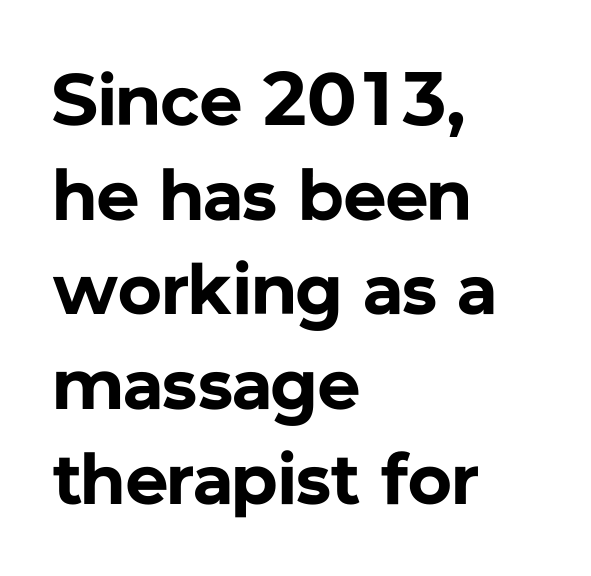
{"serif": "no", "italic": "no", "bold": "yes", "weight": "bold", "width": "normal", "stroke_contrast": "low", "x_height": "medium", "monospaced": "no", "underline": "no", "align": "left", "line_spacing": "normal", "line_spacing_ratio": 1.28, "letter_spacing": "normal", "letter_spacing_em": 0.0, "glyph_px": 74}
